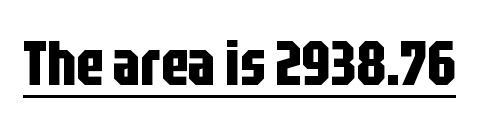
{"serif": "no", "italic": "no", "bold": "yes", "weight": "bold", "width": "condensed", "stroke_contrast": "low", "x_height": "large", "monospaced": "no", "underline": "yes", "letter_spacing": "normal", "letter_spacing_em": 0.0, "glyph_px": 62}
